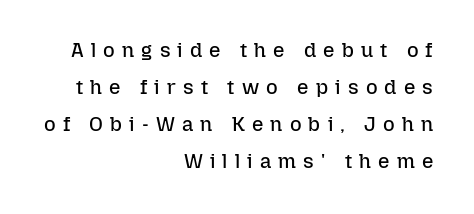
Q: Is the text bold? A: No.
Q: Is the text italic (slanted)? A: No, it is upright.
Q: Is the text underlined? A: No.
Q: How is the paragraph aligned? A: Right-aligned.
Q: Is the spacing between letters normal or unusually wide? A: Unusually wide.
